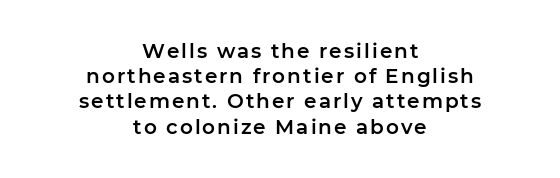
Plain, unruled lines of type. Students, observe: this is what conventionally led text looks like. Is the block centered? Yes — each line is placed symmetrically about the middle. The letters stand straight up with perfectly vertical stems.
